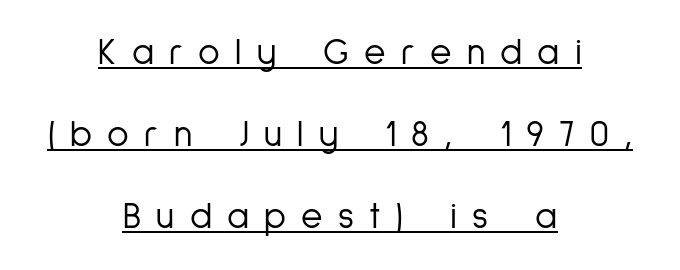
Q: Is the text bold? A: No.
Q: Is the text italic (slanted)? A: No, it is upright.
Q: Is the typeface a serif or a sans-serif typeface? A: Sans-serif.
Q: Is the text underlined? A: Yes.
Q: How is the paragraph aligned? A: Centered.
Q: Is the spacing between letters normal or unusually wide? A: Unusually wide.
Q: Is the spacing between lines tight, normal or loose? A: Loose.
Q: Width (condensed, normal, or wide)? A: Condensed.
Q: Stroke contrast? A: Low.
Q: x-height? A: Medium.
Q: Monospaced? A: No.
